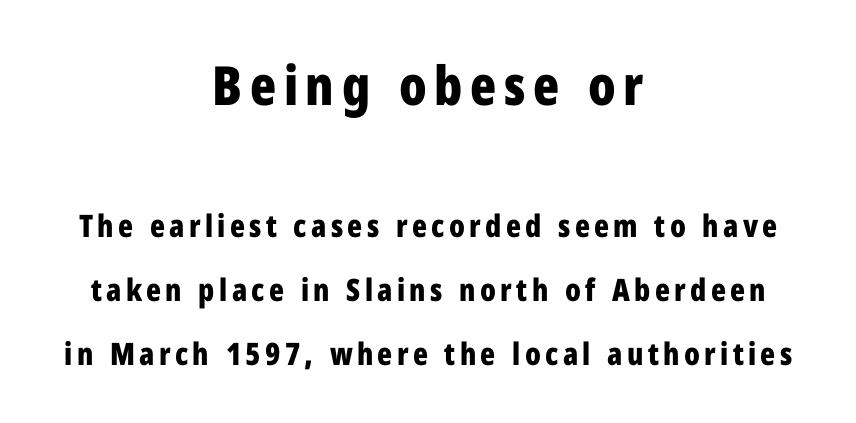
The image shows 54 px bold, condensed sans-serif type, upright; set centered, loose line spacing (2.08x), not underlined; the first (top) block is 1.74x larger; low stroke contrast and a medium x-height.
